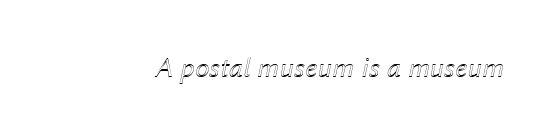
It's the slanting kind of type. The strip under each line holds only bare page. The type is set solid horizontally, with unmodified tracking. The rendering uses natural spacing where letterforms have individual widths.
